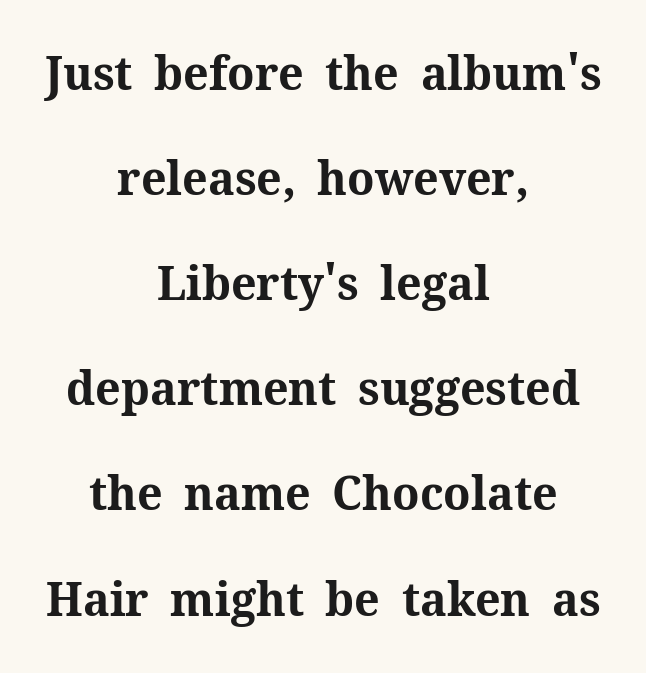
The image shows 48 px bold serif type, upright; set centered, loose line spacing (2.19x), normal letter spacing, not underlined; medium stroke contrast and a medium x-height.
